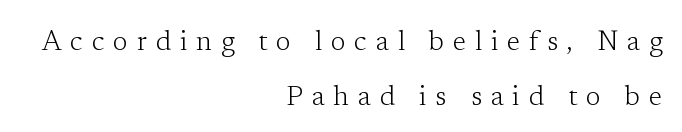
Stems here are at most as thick as an everyday book face. The rag falls on the left side of this text block. The passage shown has open, widely tracked lettering throughout. The passage shown stacks its lines with a broad gap. A roman cut, with each character standing at attention.
